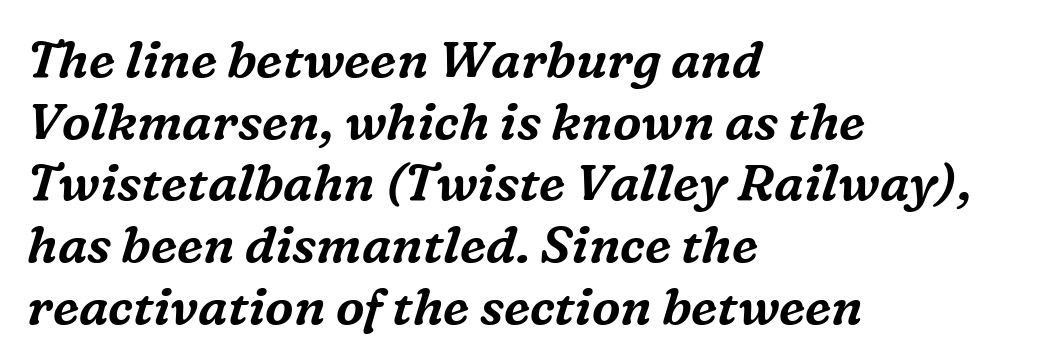
The area under the type is left untouched. The face used here is seriffed, in the tradition of book romans. Default kerning and tracking; the words read as compact shapes. Note the varied advance widths — an 'i' is clearly narrower than an 'm'.
